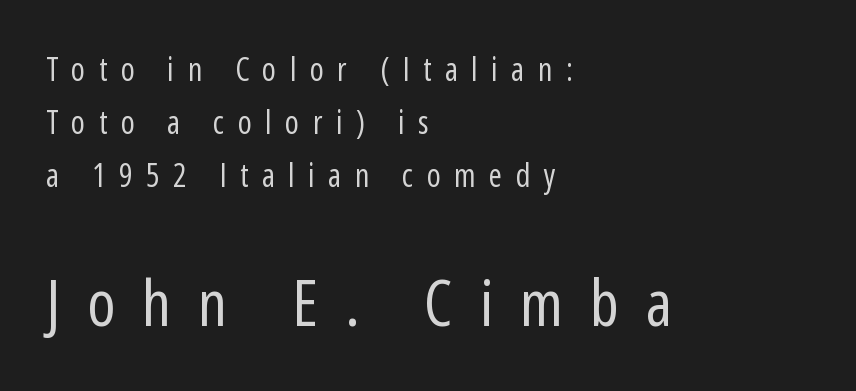
{"serif": "no", "italic": "no", "bold": "no", "weight": "regular", "width": "condensed", "stroke_contrast": "low", "x_height": "medium", "monospaced": "no", "underline": "no", "align": "left", "line_spacing": "normal", "line_spacing_ratio": 1.66, "letter_spacing": "wide", "letter_spacing_em": 0.42, "larger_block": "second", "size_ratio": 2.0, "glyph_px": 64}
